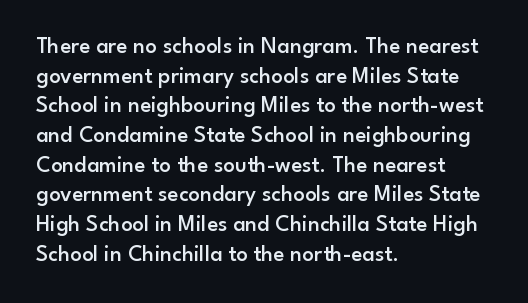
The image shows 23 px text type, upright; set left-aligned, normal line spacing (1.29x), normal letter spacing, not underlined.
